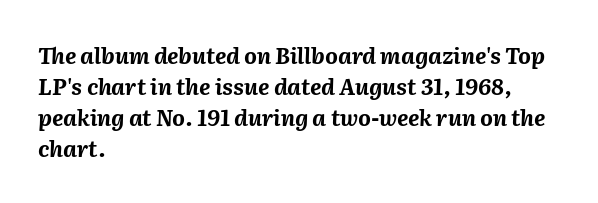
Q: Is the text bold? A: Yes.
Q: Is the text italic (slanted)? A: Yes, it leans right by about 2 degrees.
Q: Is the text underlined? A: No.
Q: How is the paragraph aligned? A: Left-aligned.
Q: Is the spacing between letters normal or unusually wide? A: Normal.
Q: Is the spacing between lines tight, normal or loose? A: Normal.
